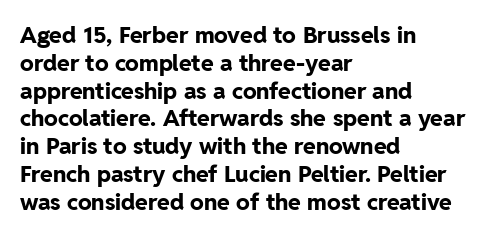
Short and long lines alike share a common starting point at left. Unlike italic type, these characters show no tilt at all. The passage shown is emphatically bold. The face used here is rendered with its standard letterfit. The space beneath each line is pristine and unruled.
